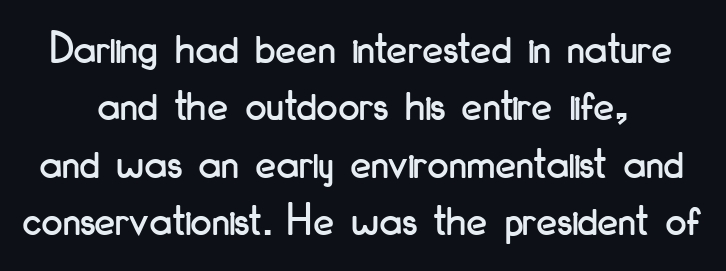
Is this a fixed-width face? No — the glyphs have proportional, varying widths. Serifs: no, the terminals of the letterforms are clean. Underlining? Definitely not there. Glyph-to-glyph distance matches everyday printed text. Unlike italic type, these characters show no tilt at all.
